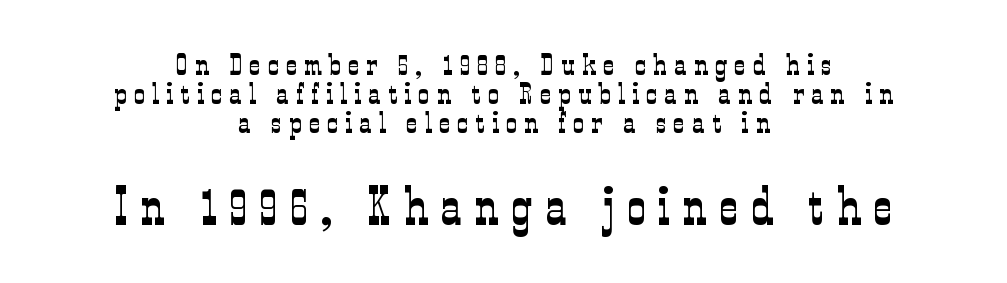
The image shows 52 px light, condensed serif type, upright; set centered, tight line spacing (0.97x), unusually wide letter spacing (+0.25 em), not underlined; the second (bottom) block is 1.73x larger; low stroke contrast and a medium x-height.
